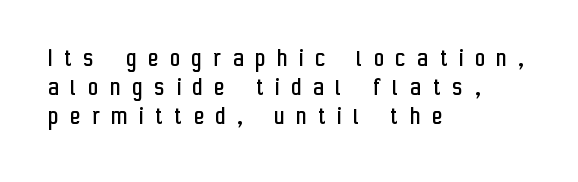
If you measured baseline to baseline, you'd find a short distance. Weight: not bold — regular or lighter. Clear beneath every line of the passage. The lines are quadded left. Substantial extra tracking has been applied to these lines. Tall strokes in this sample are plumb rather than angled.
